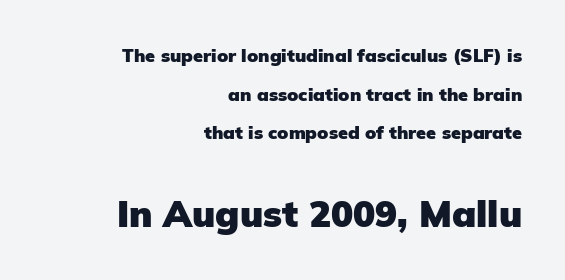
Caption: standard tracking, unaltered. Looks like regular typesetting: each glyph gets only the width it needs. The typography opts for an upright posture over an oblique one. Is the type bold? Yes — the strokes are clearly thick and heavy. Font category for this specimen: sans-serif.
